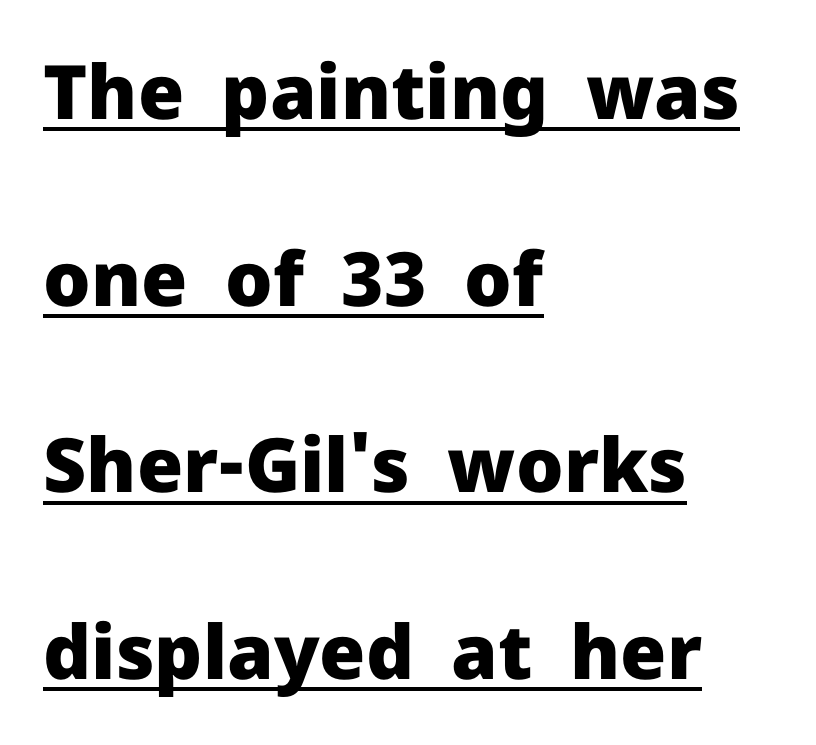
{"serif": "no", "italic": "no", "bold": "yes", "weight": "heavy", "width": "normal", "stroke_contrast": "low", "x_height": "medium", "monospaced": "no", "underline": "yes", "align": "left", "line_spacing": "loose", "line_spacing_ratio": 2.49, "letter_spacing": "normal", "letter_spacing_em": 0.0, "glyph_px": 75}
